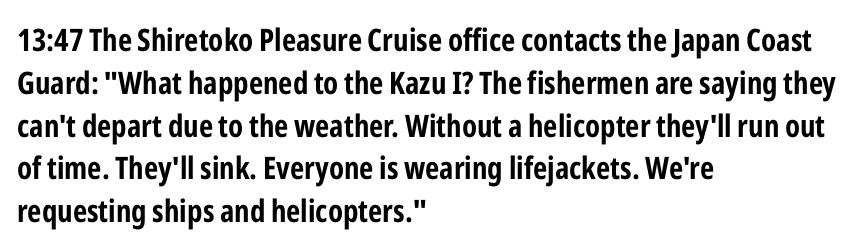
{"serif": "no", "italic": "no", "bold": "yes", "weight": "bold", "width": "condensed", "stroke_contrast": "low", "x_height": "medium", "monospaced": "no", "underline": "no", "align": "left", "line_spacing": "normal", "line_spacing_ratio": 1.38, "letter_spacing": "normal", "letter_spacing_em": 0.0, "glyph_px": 31}
